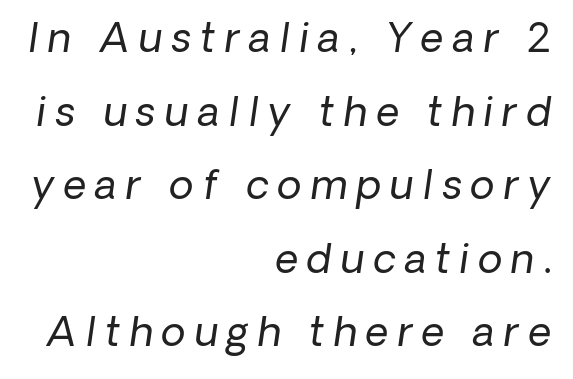
The image shows 40 px regular-weight sans-serif type; set right-aligned, line spacing 1.84x, unusually wide letter spacing (+0.23 em), not underlined; low stroke contrast and a medium x-height.
